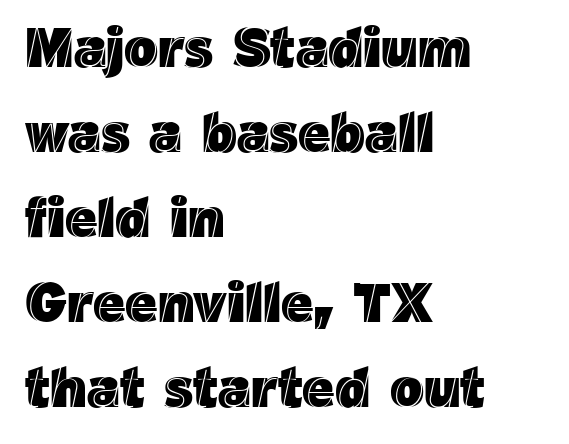
The space beneath each line is pristine and unruled. You could not count columns in this text — the font is proportionally spaced. Students, note that the glyphs here touch the page at normal intervals. One glance says typical: line gaps are just what's usual. The type sits square on the baseline with zero lean.
